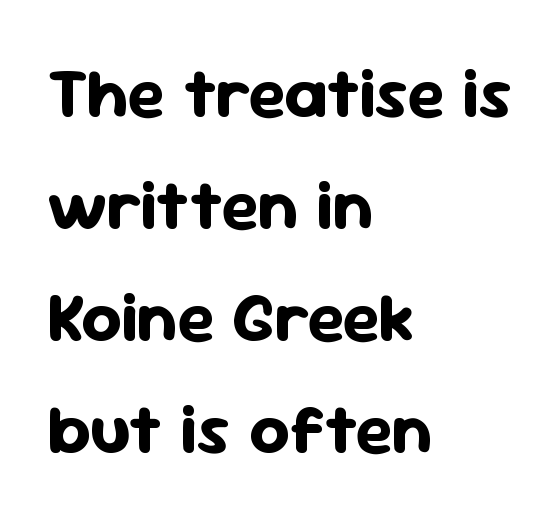
Varying glyph widths throughout — classic text-font behaviour. This block has exactly the height ordinary leading produces. It's the straight-up-and-down kind of type. Regarding serifs, this sample does without them.
